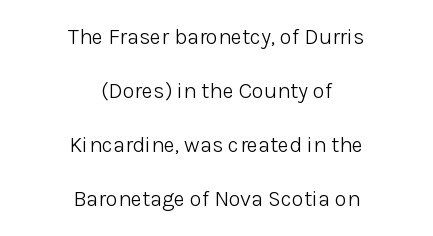
Only glyphs here, with clear space below each row. Every character sits straight up, as roman type does. Is this a heavy cut? Hardly; it is regular or lighter. This rendering leaves character spacing at its baseline value.
